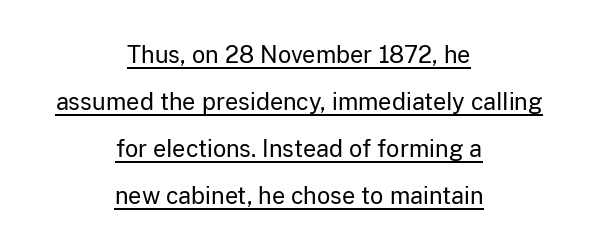
Q: Is the text bold? A: No.
Q: Is the text italic (slanted)? A: No, it is upright.
Q: Is the text underlined? A: Yes.
Q: How is the paragraph aligned? A: Centered.
Q: Is the spacing between letters normal or unusually wide? A: Normal.
Q: Is the spacing between lines tight, normal or loose? A: Loose.
